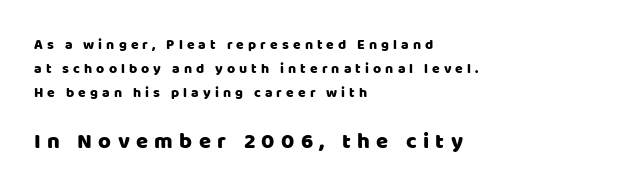
Q: Is the text italic (slanted)? A: No, it is upright.
Q: Is the text underlined? A: No.
Q: How is the paragraph aligned? A: Left-aligned.
Q: Is the spacing between letters normal or unusually wide? A: Unusually wide.
Q: Which block of text is set in a larger size, the first (top) or the second (bottom)? A: The second (bottom) one.
